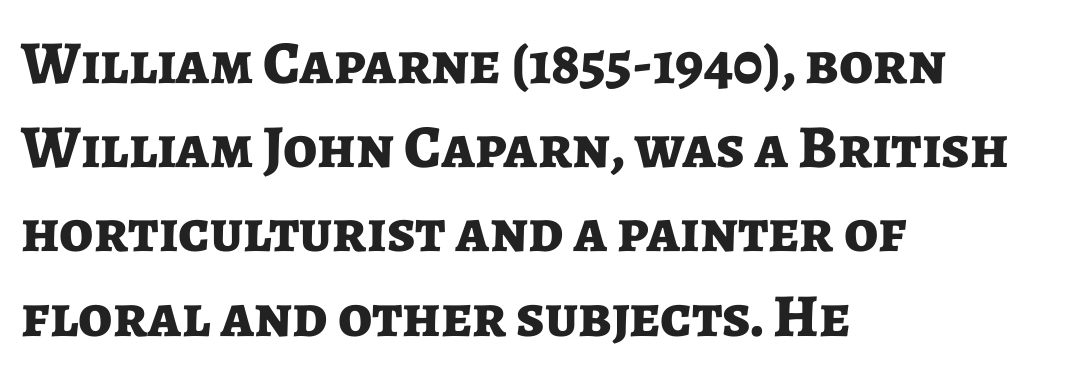
The line texture is even and compact thanks to regular tracking. Proportional: the letters do not fall into vertical columns. Anything drawn beneath the words? Only blank space. Students, observe: this is what conventionally led text looks like.
